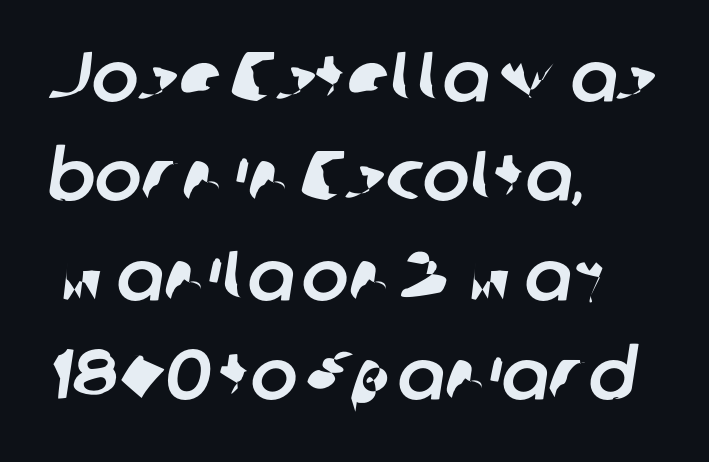
Q: Is the typeface a serif or a sans-serif typeface? A: Sans-serif.
Q: Is the text underlined? A: No.
Q: How is the paragraph aligned? A: Left-aligned.
Q: Is the spacing between letters normal or unusually wide? A: Normal.
Q: Is the spacing between lines tight, normal or loose? A: Normal.
Q: Width (condensed, normal, or wide)? A: Normal.
Q: Stroke contrast? A: Low.
Q: x-height? A: Medium.
Q: Monospaced? A: No.
